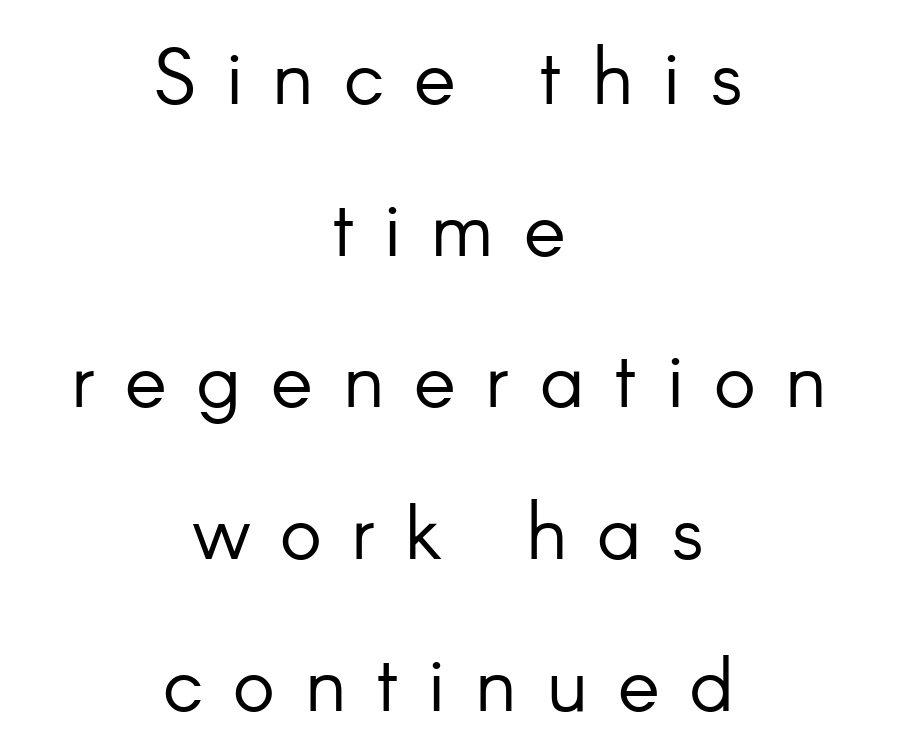
Reading down the block, each line starts at a different indent, mirrored at its end. Looks like regular typesetting: each glyph gets only the width it needs. Stems here are at most as thick as an everyday book face. Any mark beneath the type? The region is blank.
